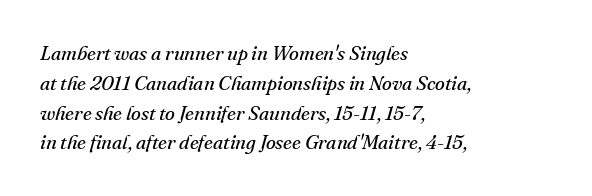
The image shows 20 px text type, italic (leaning right); set left-aligned, normal line spacing (1.49x), normal letter spacing, not underlined.
